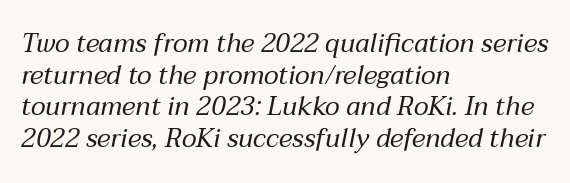
The image shows 26 px text type, italic (leaning right); set left-aligned, line spacing 1.22x, normal letter spacing, not underlined.
